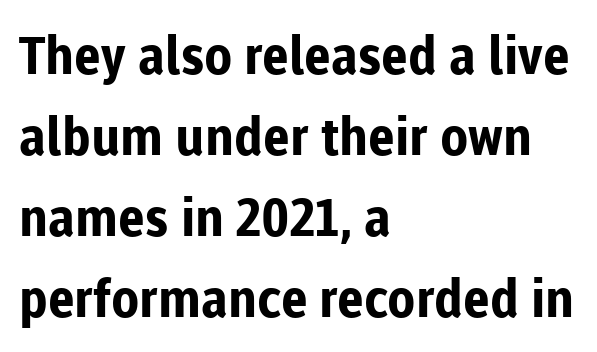
{"serif": "no", "italic": "no", "bold": "yes", "weight": "bold", "width": "normal", "stroke_contrast": "low", "x_height": "medium", "monospaced": "no", "underline": "no", "align": "left", "line_spacing": "normal", "line_spacing_ratio": 1.56, "letter_spacing": "normal", "letter_spacing_em": 0.0, "glyph_px": 52}
